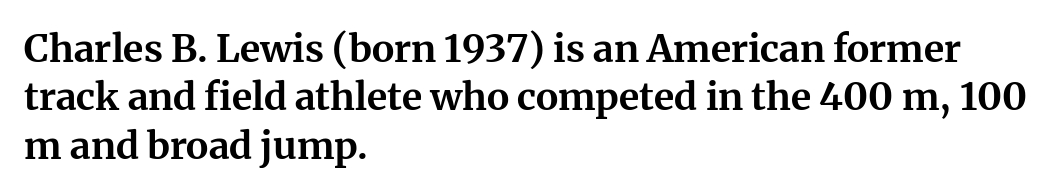
Proportional: the letters do not fall into vertical columns. Where is the straight margin? On the left. The lettering stays uniformly vertical, giving the passage a roman look. Type without underlining. The typeface chosen for these lines features serifs. Typesetter's note: full bold, strokes at maximum text heaviness.
